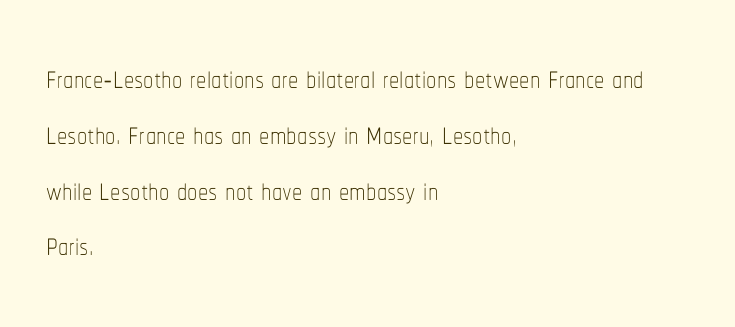
{"italic": "no", "bold": "no", "weight": "thin", "width": "condensed", "stroke_contrast": "low", "x_height": "medium", "monospaced": "no", "underline": "no", "align": "left", "line_spacing": "normal", "line_spacing_ratio": 1.36, "letter_spacing": "normal", "letter_spacing_em": 0.0, "glyph_px": 41}
